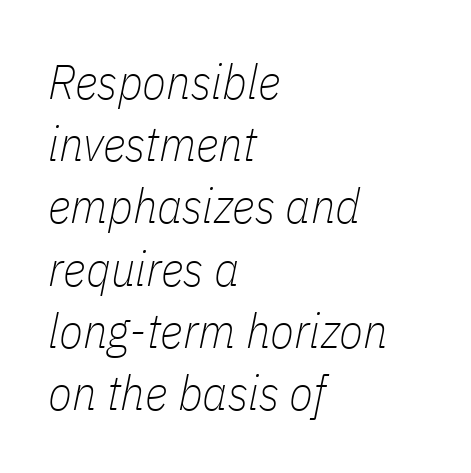
Q: Is the text bold? A: No.
Q: Is the text italic (slanted)? A: Yes, it leans right by about 11 degrees.
Q: Is the text underlined? A: No.
Q: How is the paragraph aligned? A: Left-aligned.
Q: Is the spacing between letters normal or unusually wide? A: Normal.
Q: Is the spacing between lines tight, normal or loose? A: Normal.
Q: Width (condensed, normal, or wide)? A: Condensed.
Q: Stroke contrast? A: Low.
Q: x-height? A: Medium.
Q: Monospaced? A: No.
